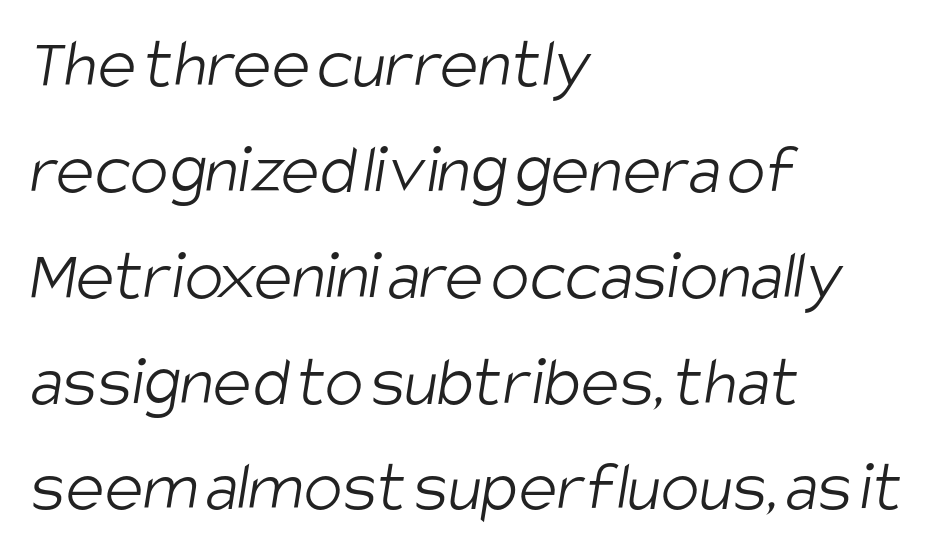
Q: Is the text bold? A: No.
Q: Is the typeface a serif or a sans-serif typeface? A: Sans-serif.
Q: Is the text underlined? A: No.
Q: How is the paragraph aligned? A: Left-aligned.
Q: Is the spacing between letters normal or unusually wide? A: Normal.
Q: Is the spacing between lines tight, normal or loose? A: Normal.
Q: Width (condensed, normal, or wide)? A: Condensed.
Q: Stroke contrast? A: Low.
Q: x-height? A: Large.
Q: Monospaced? A: No.
